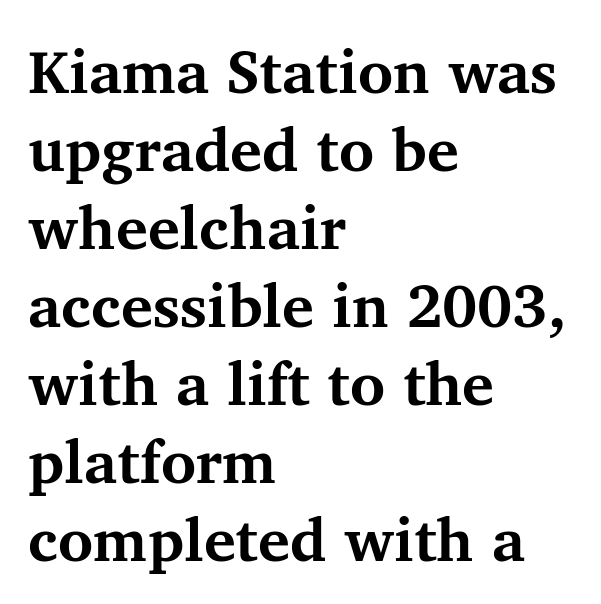
Q: Is the text bold? A: Yes.
Q: Is the text italic (slanted)? A: No, it is upright.
Q: Is the typeface a serif or a sans-serif typeface? A: Serif.
Q: Is the text underlined? A: No.
Q: How is the paragraph aligned? A: Left-aligned.
Q: Is the spacing between letters normal or unusually wide? A: Normal.
Q: Is the spacing between lines tight, normal or loose? A: Normal.
Q: Width (condensed, normal, or wide)? A: Normal.
Q: Stroke contrast? A: Medium.
Q: x-height? A: Medium.
Q: Monospaced? A: No.
